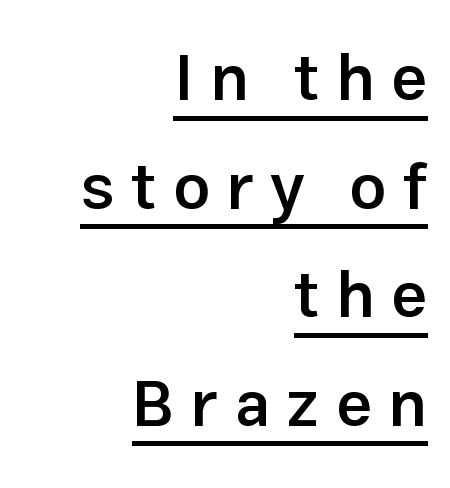
{"serif": "no", "italic": "no", "bold": "semi", "weight": "semibold", "width": "normal", "stroke_contrast": "low", "x_height": "medium", "monospaced": "no", "underline": "yes", "align": "right", "line_spacing": "normal", "line_spacing_ratio": 1.67, "letter_spacing": "wide", "letter_spacing_em": 0.25, "glyph_px": 65}
